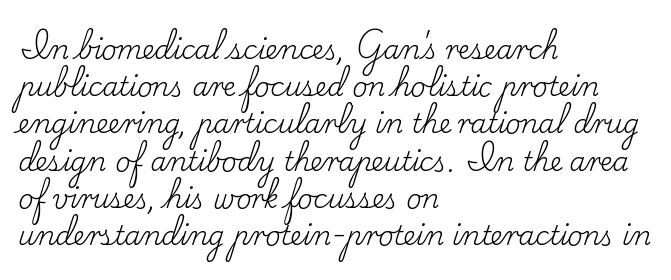
{"bold": "no", "underline": "no", "align": "left", "line_spacing": "normal", "line_spacing_ratio": 1.43, "letter_spacing": "normal", "letter_spacing_em": 0.0, "glyph_px": 26}
